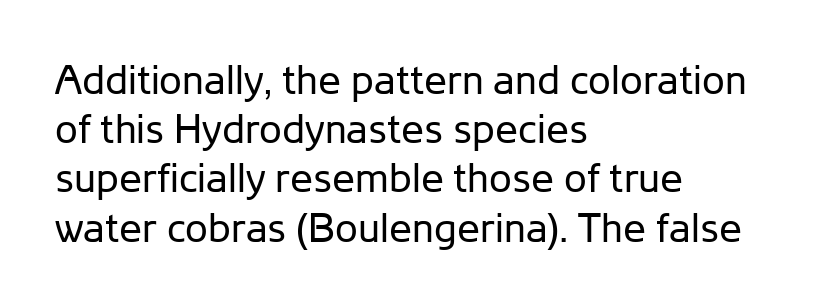
Q: Is the text bold? A: No.
Q: Is the text italic (slanted)? A: No, it is upright.
Q: Is the typeface a serif or a sans-serif typeface? A: Sans-serif.
Q: Is the text underlined? A: No.
Q: How is the paragraph aligned? A: Left-aligned.
Q: Is the spacing between letters normal or unusually wide? A: Normal.
Q: Width (condensed, normal, or wide)? A: Normal.
Q: Stroke contrast? A: Low.
Q: x-height? A: Medium.
Q: Monospaced? A: No.
